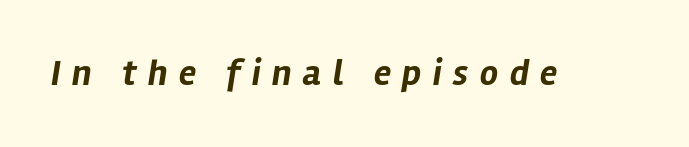
The image shows 36 px bold type, italic (leaning right); set unusually wide letter spacing (+0.32 em), not underlined; low stroke contrast and a medium x-height.
